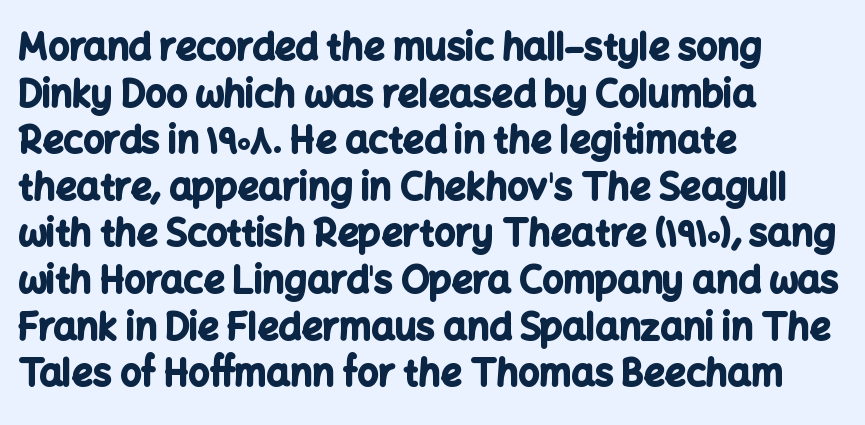
What stands out about the letter spacing? Nothing — it is the standard amount. A full-strength bold gives these letters their thick strokes. Leading: standard. All the whitespace from short lines collects on the right.
